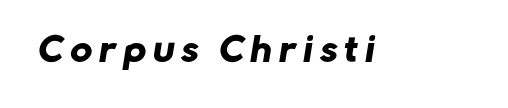
Descender tails drop into unmarked territory. These lines are composed in type without serifs. Does extra space separate the letters? Yes, quite a lot of it. Here the designer chose a conventional face with non-uniform glyph widths.
